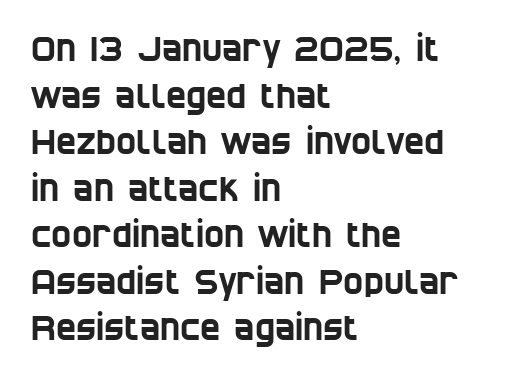
{"serif": "no", "width": "condensed", "stroke_contrast": "low", "x_height": "large", "monospaced": "no", "underline": "no", "align": "left", "line_spacing": "normal", "line_spacing_ratio": 1.37, "letter_spacing": "normal", "letter_spacing_em": 0.0, "glyph_px": 34}
